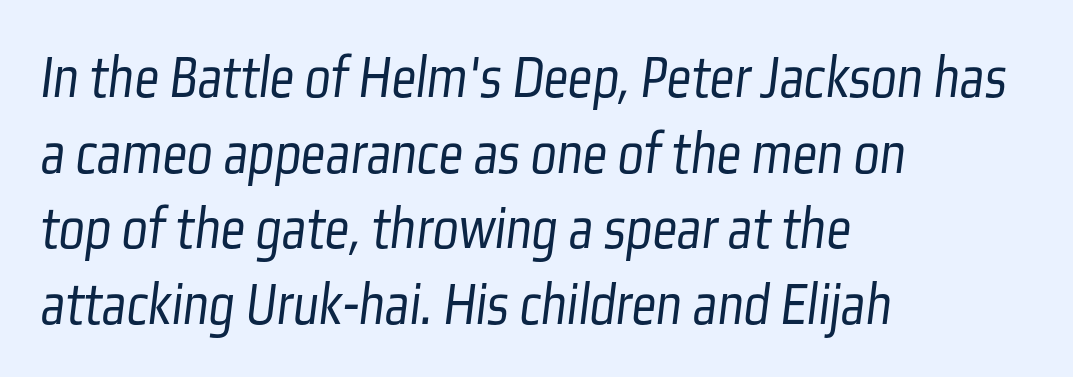
Q: Is the text bold? A: No.
Q: Is the typeface a serif or a sans-serif typeface? A: Sans-serif.
Q: Is the text underlined? A: No.
Q: How is the paragraph aligned? A: Left-aligned.
Q: Is the spacing between letters normal or unusually wide? A: Normal.
Q: Width (condensed, normal, or wide)? A: Condensed.
Q: Stroke contrast? A: Low.
Q: x-height? A: Medium.
Q: Monospaced? A: No.
